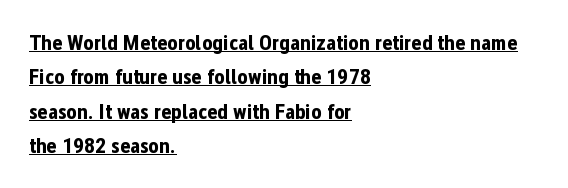
{"italic": "no", "bold": "yes", "underline": "yes", "align": "left", "line_spacing": "normal", "line_spacing_ratio": 1.56, "letter_spacing": "normal", "letter_spacing_em": 0.0, "glyph_px": 22}
